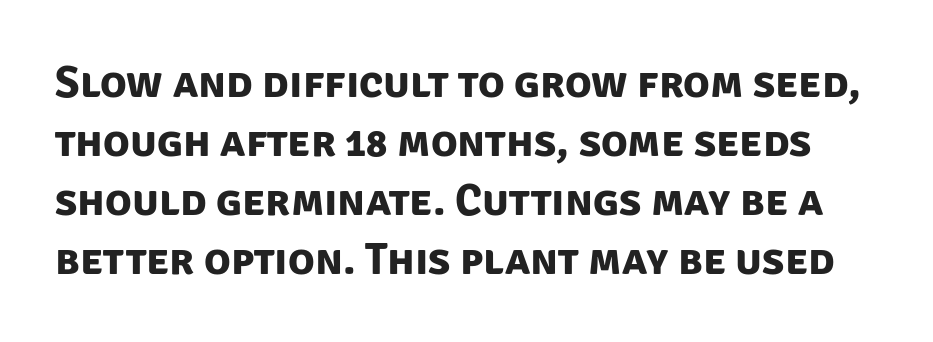
The image shows 44 px bold sans-serif type; set normal line spacing (1.34x), normal letter spacing, not underlined; low stroke contrast and a large x-height.
